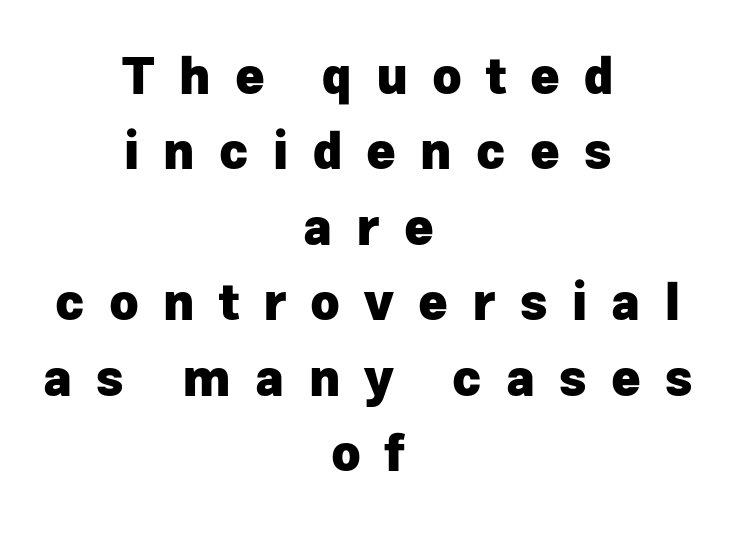
{"serif": "no", "italic": "no", "bold": "yes", "weight": "heavy", "width": "normal", "stroke_contrast": "low", "x_height": "medium", "monospaced": "no", "underline": "no", "align": "center", "line_spacing": "normal", "line_spacing_ratio": 1.51, "letter_spacing": "wide", "letter_spacing_em": 0.48, "glyph_px": 50}
